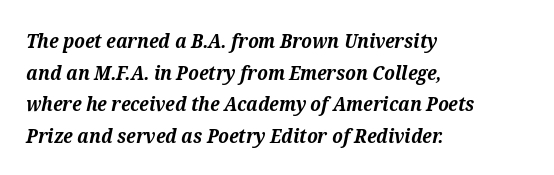
Q: Is the text bold? A: Yes.
Q: Is the text italic (slanted)? A: Yes, it leans right by about 12 degrees.
Q: Is the text underlined? A: No.
Q: How is the paragraph aligned? A: Left-aligned.
Q: Is the spacing between letters normal or unusually wide? A: Normal.
Q: Is the spacing between lines tight, normal or loose? A: Normal.
